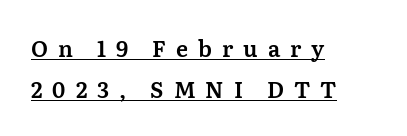
The image shows 22 px text type, upright; set left-aligned, line spacing 1.85x, unusually wide letter spacing (+0.45 em), underlined.
